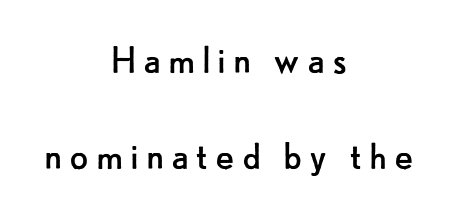
The image shows 44 px regular-weight sans-serif type, upright; set centered, loose line spacing (2.18x), not underlined; low stroke contrast and a small x-height.
